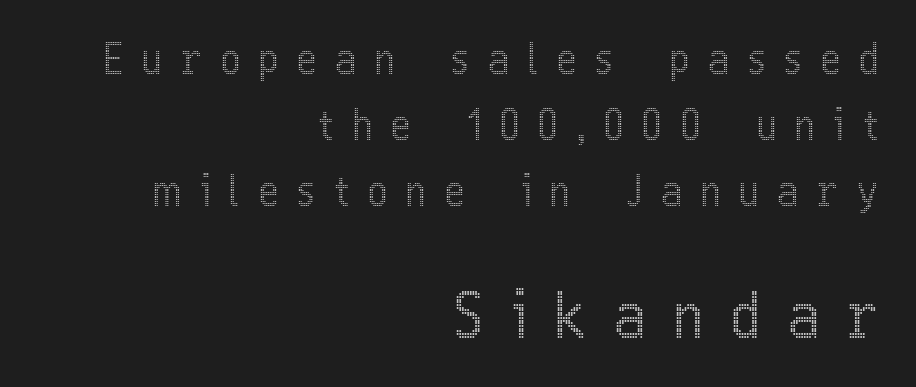
The image shows 61 px condensed type, upright; set right-aligned, normal line spacing (1.61x), unusually wide letter spacing (+0.47 em), not underlined; the second (bottom) block is 1.49x larger; a medium x-height.
